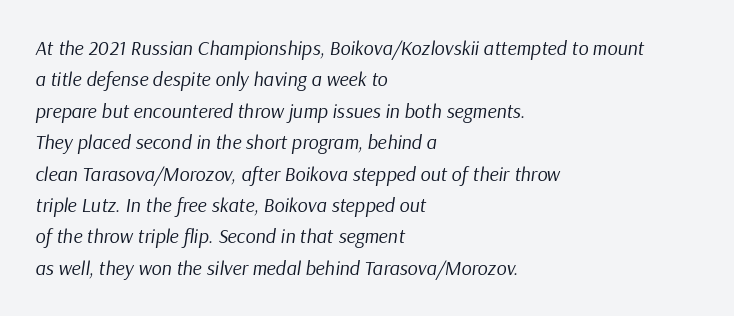
{"italic": "yes", "lean": "right", "slant_degrees": 9, "bold": "no", "underline": "no", "align": "left", "line_spacing": "normal", "line_spacing_ratio": 1.57, "letter_spacing": "normal", "letter_spacing_em": 0.0, "glyph_px": 20}
